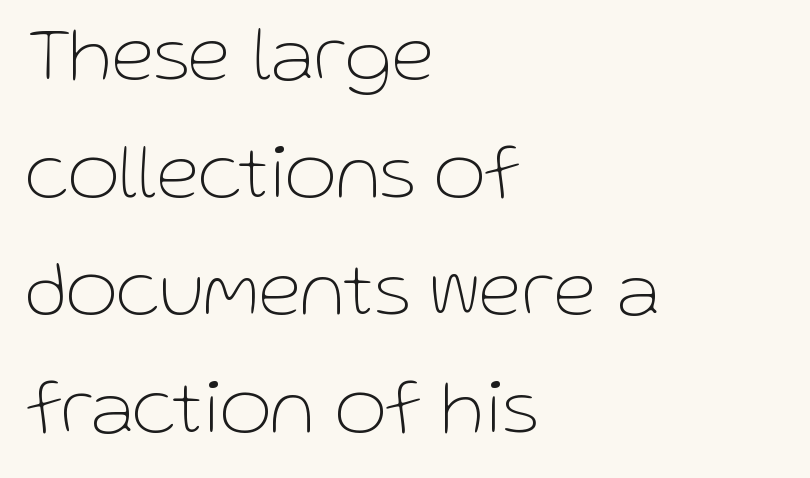
Q: Is the text bold? A: No.
Q: Is the text italic (slanted)? A: No, it is upright.
Q: Is the typeface a serif or a sans-serif typeface? A: Sans-serif.
Q: Is the text underlined? A: No.
Q: How is the paragraph aligned? A: Left-aligned.
Q: Is the spacing between letters normal or unusually wide? A: Normal.
Q: Is the spacing between lines tight, normal or loose? A: Normal.
Q: Width (condensed, normal, or wide)? A: Normal.
Q: Stroke contrast? A: Low.
Q: x-height? A: Medium.
Q: Monospaced? A: No.
